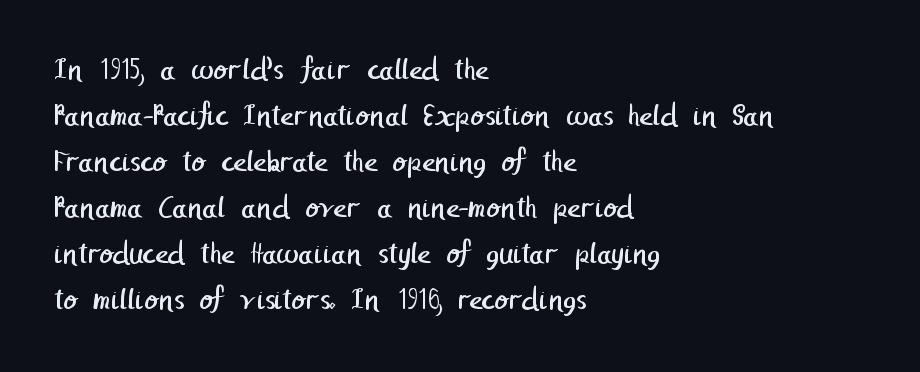
Q: Is the text bold? A: No.
Q: Is the typeface a serif or a sans-serif typeface? A: Sans-serif.
Q: Is the text underlined? A: No.
Q: How is the paragraph aligned? A: Left-aligned.
Q: Is the spacing between letters normal or unusually wide? A: Normal.
Q: Is the spacing between lines tight, normal or loose? A: Normal.
Q: Width (condensed, normal, or wide)? A: Normal.
Q: Stroke contrast? A: Low.
Q: x-height? A: Medium.
